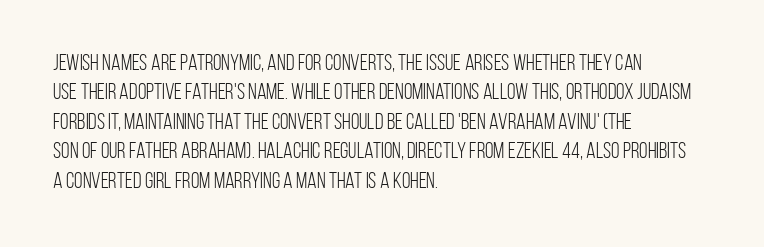
Bare-footed words on every line. Every stem runs plumb, perpendicular to the baseline. The typesetting does not lean heavy: it is not bold. Tracking value appears to be zero — textbook default spacing. The vertical gap from one line to the next is medium.
